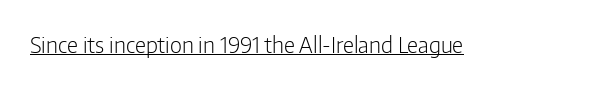
Q: Is the text bold? A: No.
Q: Is the text italic (slanted)? A: No, it is upright.
Q: Is the text underlined? A: Yes.
Q: Is the spacing between letters normal or unusually wide? A: Normal.
